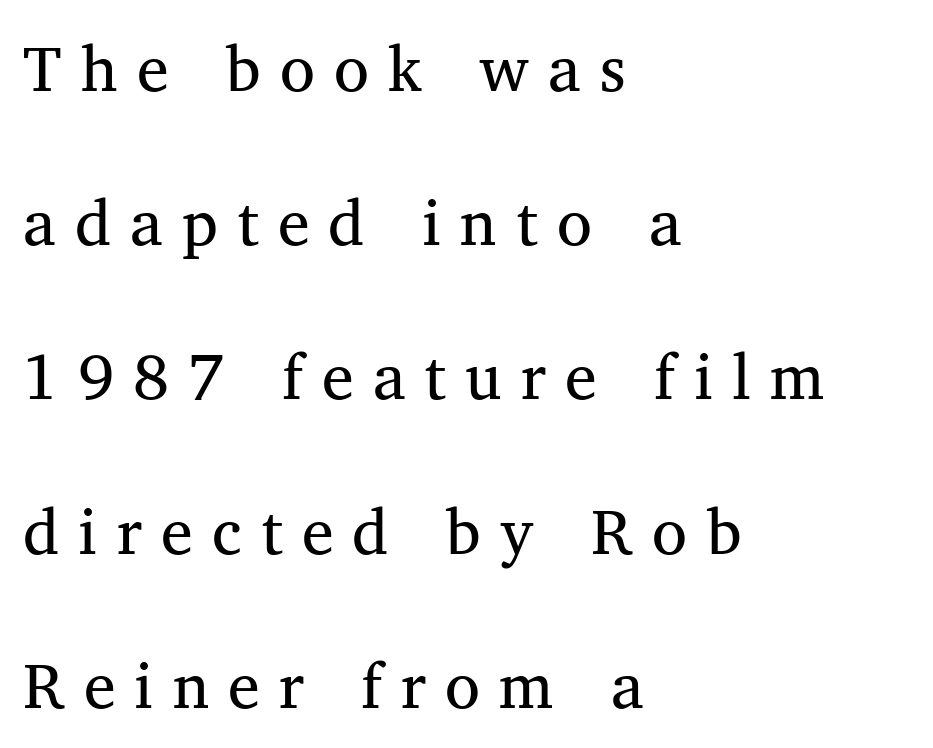
The image shows 64 px serif type; set left-aligned, loose line spacing (2.41x), unusually wide letter spacing (+0.3 em), not underlined; medium stroke contrast and a medium x-height.
